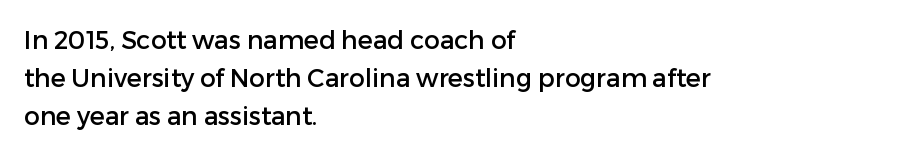
Plain, unruled lines of type. Each word holds together tightly as a unit, with standard inter-letter gaps. Every row of glyphs begins at an identical x-position on the left. Leading matches the norm, producing a regular column.
